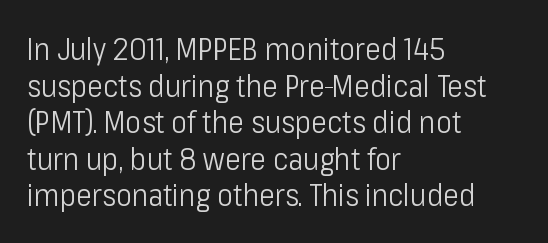
{"serif": "no", "italic": "no", "bold": "no", "weight": "light", "width": "condensed", "stroke_contrast": "low", "x_height": "medium", "monospaced": "no", "underline": "no", "align": "left", "line_spacing_ratio": 1.22, "letter_spacing": "normal", "letter_spacing_em": 0.0, "glyph_px": 30}
